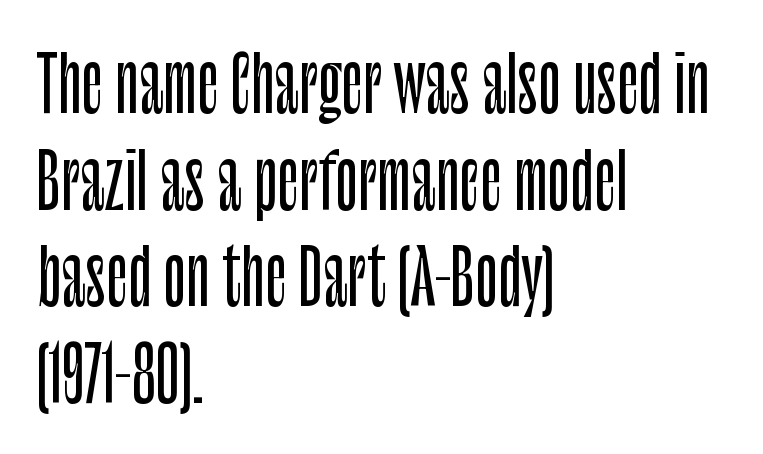
{"serif": "no", "italic": "no", "width": "condensed", "stroke_contrast": "low", "x_height": "large", "monospaced": "no", "underline": "no", "align": "left", "line_spacing": "normal", "line_spacing_ratio": 1.29, "letter_spacing": "normal", "letter_spacing_em": 0.0, "glyph_px": 75}
